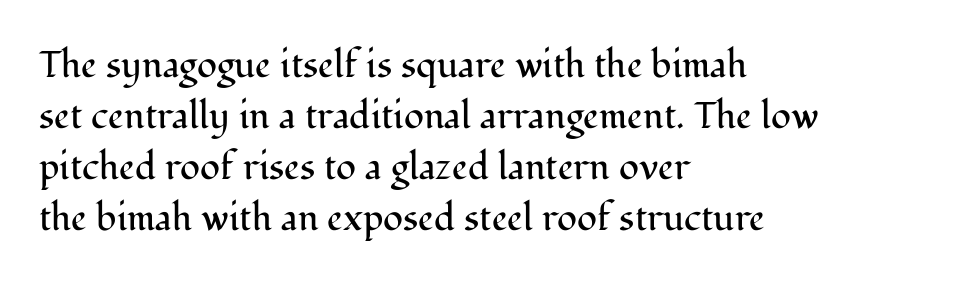
The image shows 37 px regular-weight serif type, upright; set left-aligned, normal line spacing (1.38x), normal letter spacing, not underlined; medium stroke contrast and a medium x-height.
